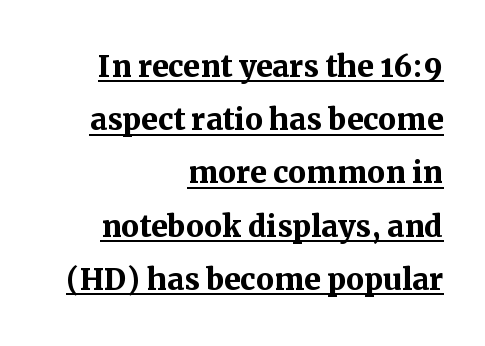
Q: Is the text bold? A: Yes.
Q: Is the text italic (slanted)? A: No, it is upright.
Q: Is the typeface a serif or a sans-serif typeface? A: Serif.
Q: Is the text underlined? A: Yes.
Q: How is the paragraph aligned? A: Right-aligned.
Q: Is the spacing between letters normal or unusually wide? A: Normal.
Q: Is the spacing between lines tight, normal or loose? A: Normal.
Q: Width (condensed, normal, or wide)? A: Normal.
Q: Stroke contrast? A: Medium.
Q: x-height? A: Medium.
Q: Monospaced? A: No.
